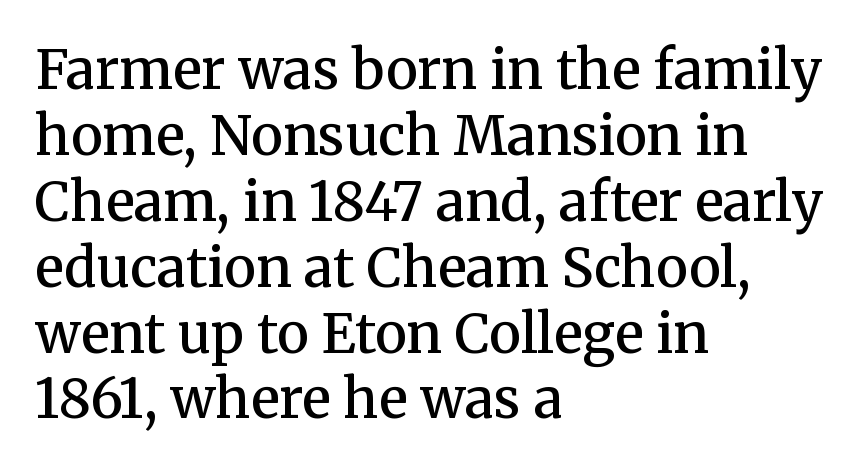
The image shows 54 px semibold serif type, upright; set left-aligned, line spacing 1.22x, normal letter spacing, not underlined; medium stroke contrast and a medium x-height.
